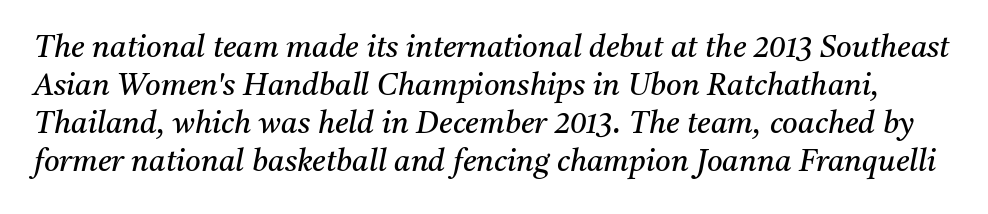
{"serif": "yes", "italic": "yes", "lean": "right", "slant_degrees": 11, "bold": "no", "weight": "regular", "width": "normal", "stroke_contrast": "medium", "x_height": "medium", "monospaced": "no", "underline": "no", "line_spacing": "normal", "line_spacing_ratio": 1.27, "letter_spacing": "normal", "letter_spacing_em": 0.0, "glyph_px": 30}
